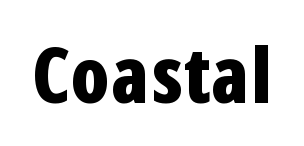
The characters look thick and weighty, a clear bold. Descenders hang freely into open space. Observe the absence of serifs on each vertical stroke in this sample. Compared with typical body copy, the letter spacing here is the same.
